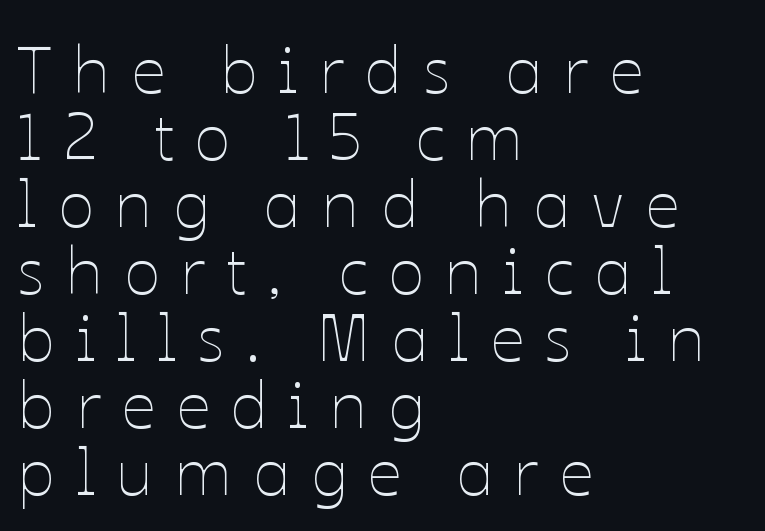
{"italic": "no", "bold": "no", "weight": "thin", "width": "normal", "stroke_contrast": "low", "x_height": "medium", "monospaced": "no", "underline": "no", "align": "left", "line_spacing": "tight", "line_spacing_ratio": 1.0, "letter_spacing": "wide", "letter_spacing_em": 0.31, "glyph_px": 67}
